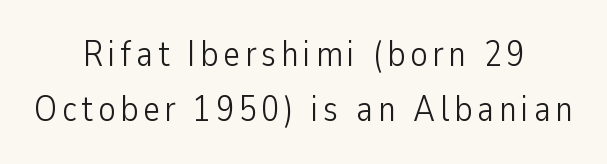
{"serif": "no", "italic": "no", "bold": "no", "weight": "light", "width": "condensed", "stroke_contrast": "low", "x_height": "medium", "monospaced": "no", "underline": "no", "align": "center", "line_spacing": "normal", "line_spacing_ratio": 1.53, "glyph_px": 36}
